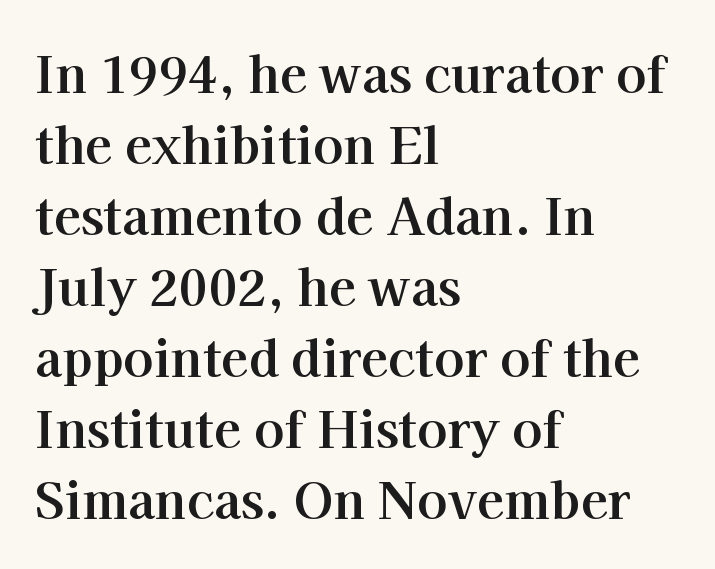
The image shows 50 px bold serif type, upright; set left-aligned, normal line spacing (1.42x), normal letter spacing, not underlined; high stroke contrast and a medium x-height.
